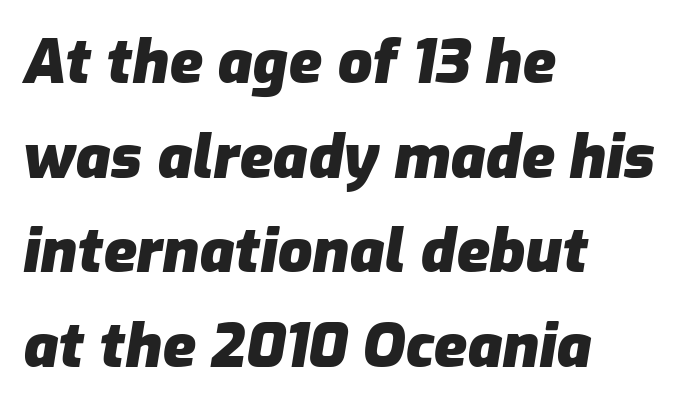
{"italic": "yes", "lean": "right", "slant_degrees": 9, "bold": "yes", "weight": "heavy", "width": "normal", "stroke_contrast": "low", "x_height": "medium", "monospaced": "no", "underline": "no", "align": "left", "line_spacing": "normal", "line_spacing_ratio": 1.55, "letter_spacing": "normal", "letter_spacing_em": 0.0, "glyph_px": 61}
